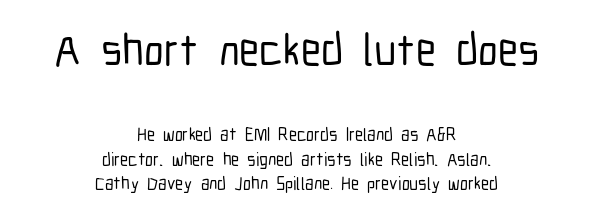
The image shows 45 px condensed sans-serif type, upright; set centered, normal line spacing (1.36x), normal letter spacing, not underlined; the first (top) block is 2.5x larger; low stroke contrast and a medium x-height.
